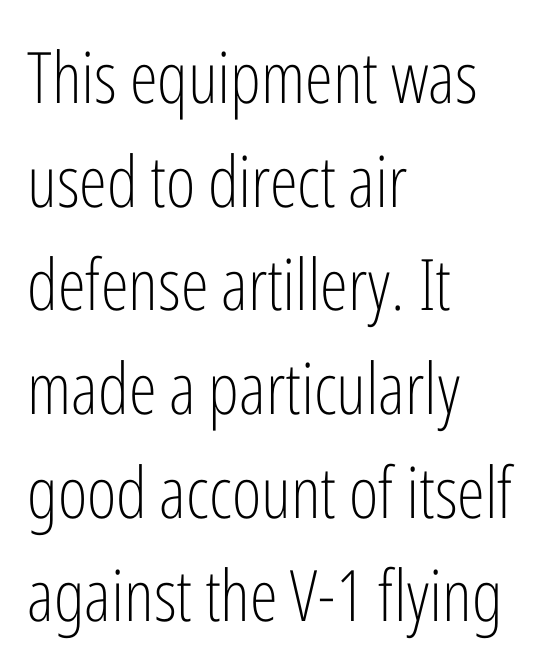
Vertical strokes here are truly vertical. Leading matches the norm, producing a regular column. A clean baseline with only descenders dipping below it. The type is set solid horizontally, with unmodified tracking. Reading down the block, your eye returns to a fixed left position each line. Varying glyph widths throughout — classic text-font behaviour.
